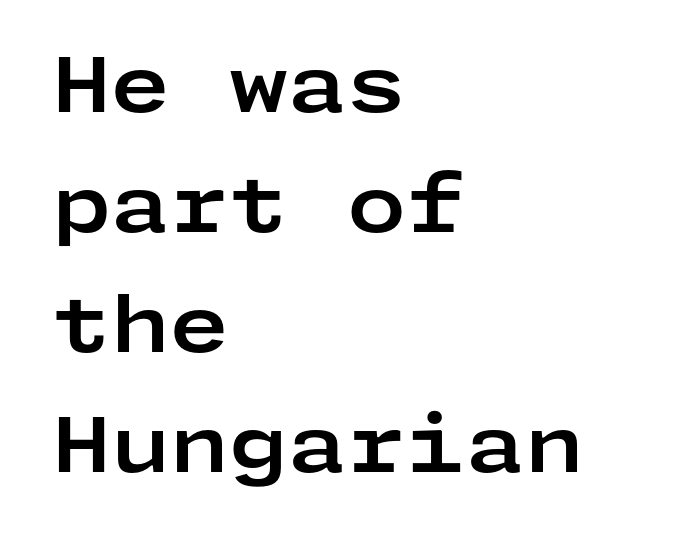
The image shows 76 px bold, wide sans-serif type, upright; set left-aligned, normal line spacing (1.58x), normal letter spacing, not underlined; low stroke contrast and a medium x-height.
